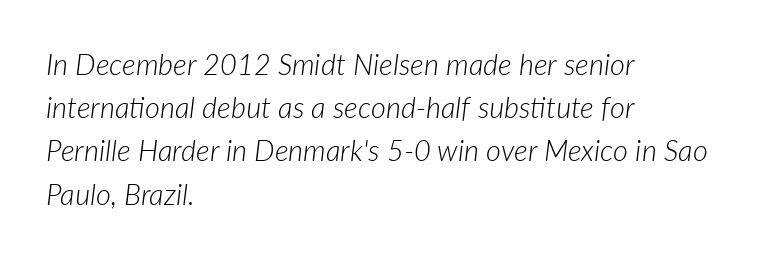
The image shows 29 px light type, italic (leaning right); set left-aligned, normal line spacing (1.49x), normal letter spacing, not underlined; low stroke contrast and a medium x-height.
